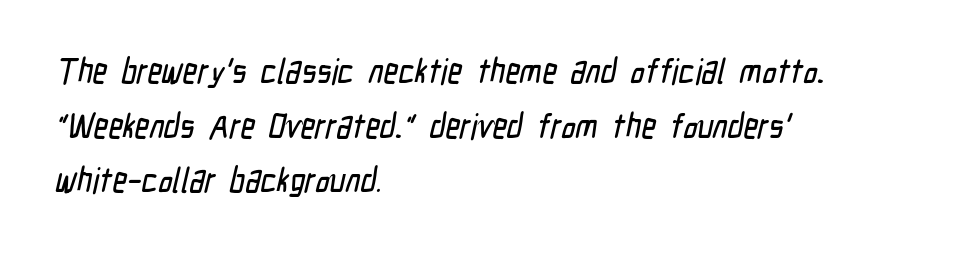
Check where the strokes stop: nothing finishes them off — pure sans. Letters rest on an invisible, unmarked baseline. Compared with typical body copy, the letter spacing here is the same. A typesetter would call this proportional, since set widths differ per character.
